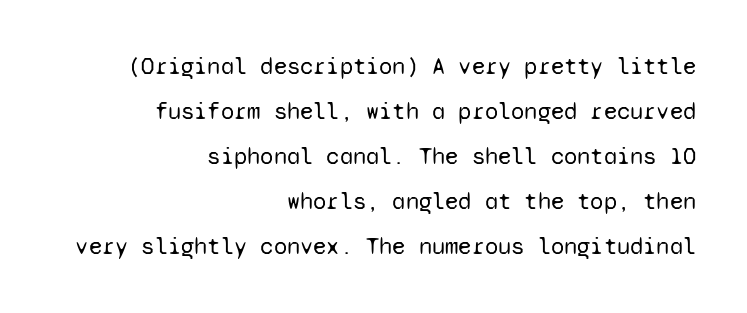
The image shows 24 px text type, upright; set right-aligned, line spacing 1.88x, normal letter spacing, not underlined.
